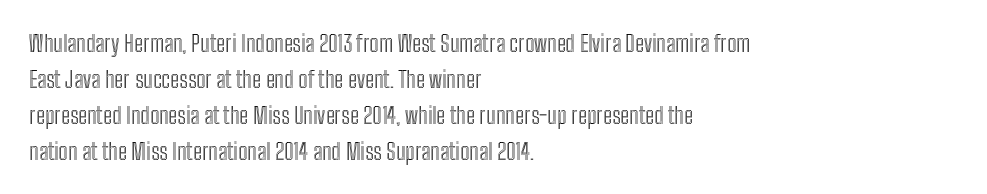
Q: Is the text italic (slanted)? A: No, it is upright.
Q: Is the text underlined? A: No.
Q: How is the paragraph aligned? A: Left-aligned.
Q: Is the spacing between letters normal or unusually wide? A: Normal.
Q: Is the spacing between lines tight, normal or loose? A: Normal.
